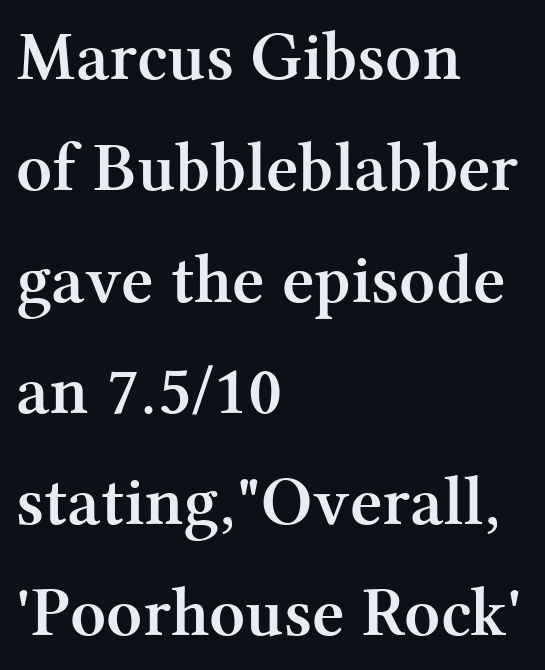
{"serif": "yes", "italic": "no", "bold": "yes", "weight": "semibold", "width": "normal", "stroke_contrast": "medium", "x_height": "medium", "monospaced": "no", "underline": "no", "align": "left", "line_spacing": "normal", "line_spacing_ratio": 1.59, "letter_spacing": "normal", "letter_spacing_em": 0.0, "glyph_px": 70}
